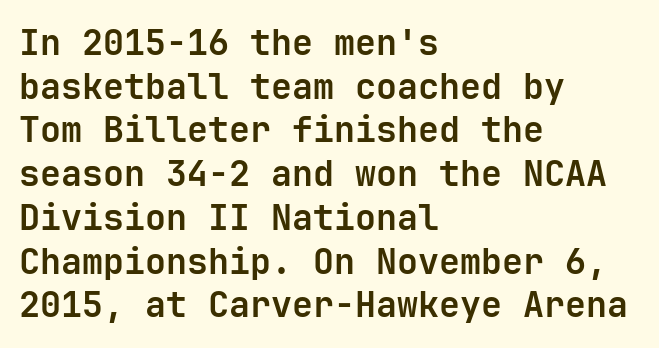
The image shows 35 px bold sans-serif type, upright, monospaced; set left-aligned, normal line spacing (1.25x), normal letter spacing, not underlined; low stroke contrast and a medium x-height.
